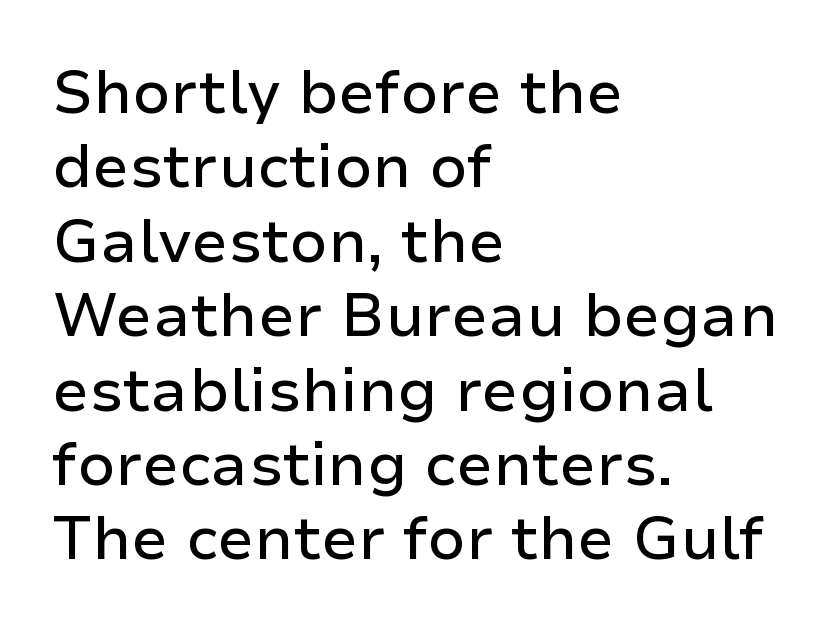
{"serif": "no", "italic": "no", "width": "normal", "stroke_contrast": "low", "x_height": "medium", "monospaced": "no", "underline": "no", "align": "left", "line_spacing_ratio": 1.24, "letter_spacing": "normal", "letter_spacing_em": 0.0, "glyph_px": 60}
